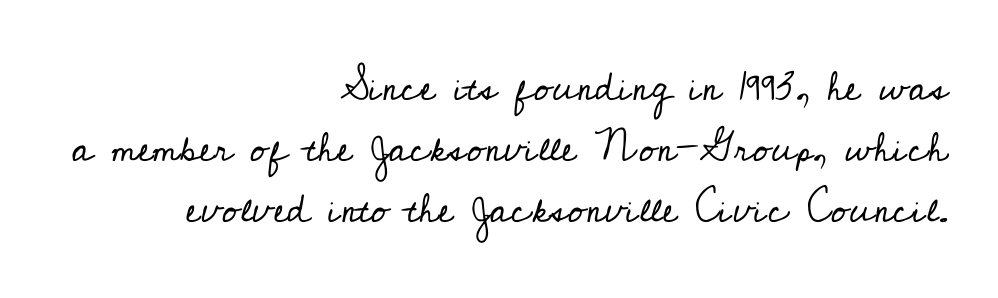
The line texture is even and compact thanks to regular tracking. Ink coverage per letter is moderate at most. Underlining? Definitely not there. The typeface chosen for these lines features serifs.
